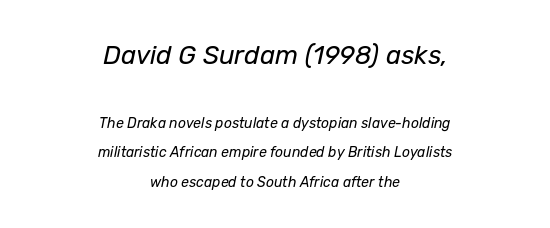
Words float on clear page, feet unadorned. Weight class: somewhere from thin through regular. Compared with a flush-left layout, this one balances lines on the center instead. The lettering tilts uniformly, giving the passage an italic look.
